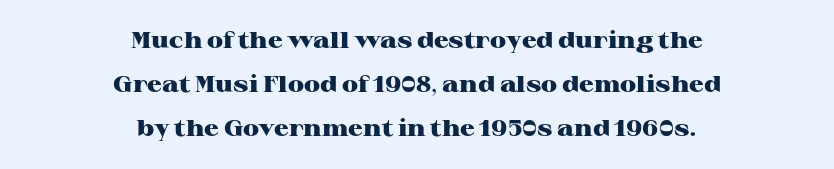
{"italic": "no", "bold": "yes", "underline": "no", "align": "center", "line_spacing": "loose", "line_spacing_ratio": 1.92, "letter_spacing": "normal", "letter_spacing_em": 0.0, "glyph_px": 23}
